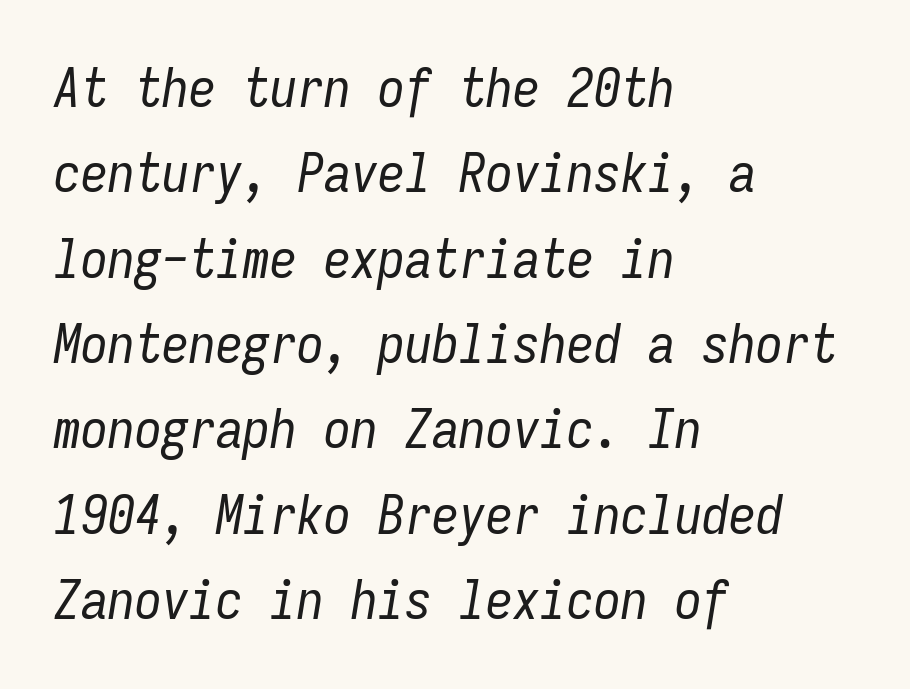
The image shows 54 px regular-weight, condensed type, italic (leaning right), monospaced; set left-aligned, normal line spacing (1.58x), normal letter spacing, not underlined; low stroke contrast and a medium x-height.
